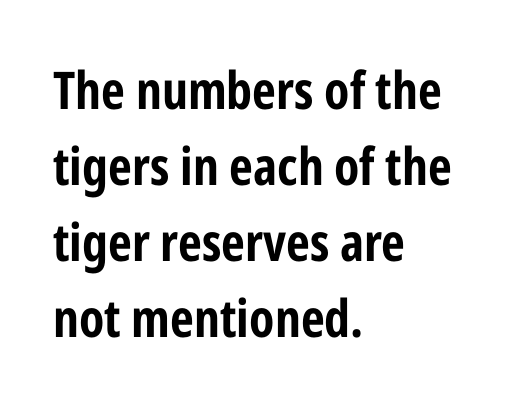
The image shows 52 px bold, condensed sans-serif type, upright; set left-aligned, normal line spacing (1.46x), normal letter spacing, not underlined; low stroke contrast and a medium x-height.
